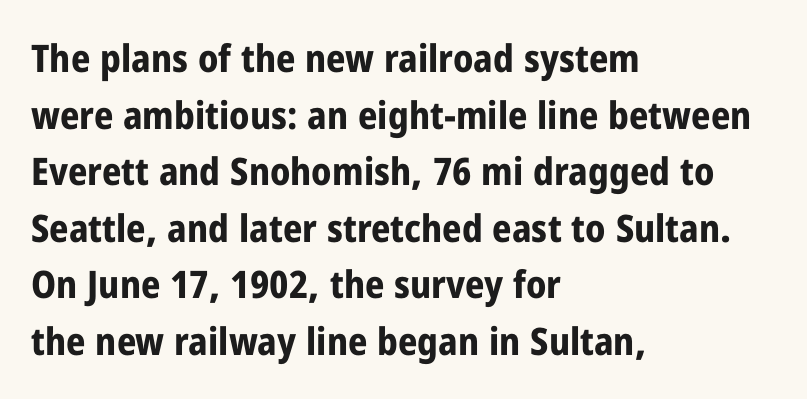
{"serif": "no", "italic": "no", "bold": "yes", "weight": "bold", "width": "condensed", "stroke_contrast": "low", "x_height": "medium", "monospaced": "no", "underline": "no", "align": "left", "line_spacing": "normal", "line_spacing_ratio": 1.49, "letter_spacing": "normal", "letter_spacing_em": 0.0, "glyph_px": 38}
